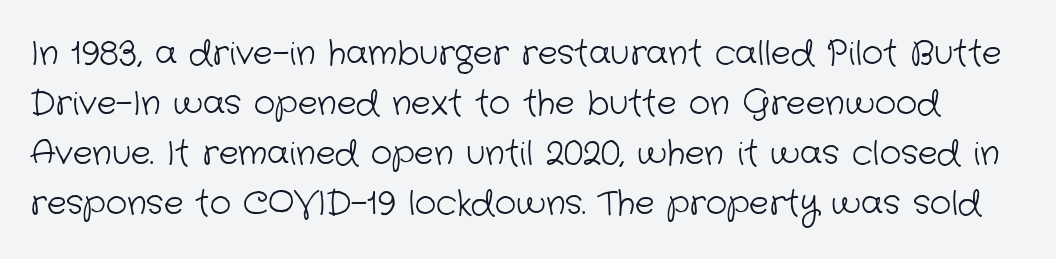
Q: Is the text bold? A: No.
Q: Is the typeface a serif or a sans-serif typeface? A: Sans-serif.
Q: Is the text underlined? A: No.
Q: Is the spacing between letters normal or unusually wide? A: Normal.
Q: Is the spacing between lines tight, normal or loose? A: Normal.
Q: Width (condensed, normal, or wide)? A: Normal.
Q: Stroke contrast? A: Low.
Q: x-height? A: Medium.
Q: Monospaced? A: No.
